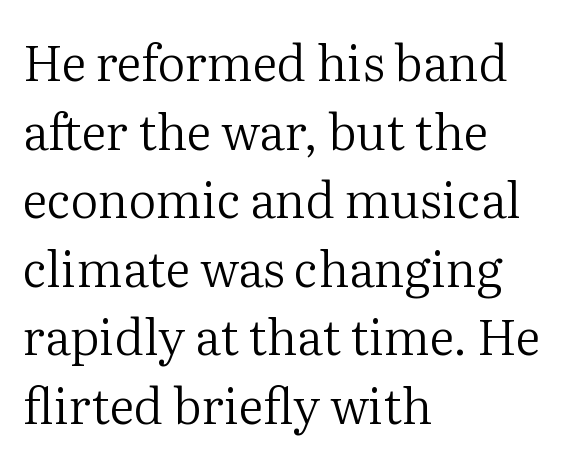
The image shows 49 px regular-weight serif type, upright; set left-aligned, normal line spacing (1.4x), normal letter spacing, not underlined; medium stroke contrast and a medium x-height.
